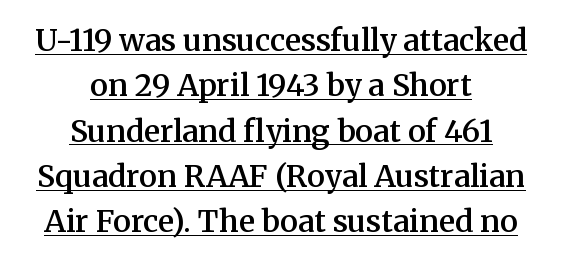
Q: Is the text bold? A: Semi-bold.
Q: Is the text italic (slanted)? A: No, it is upright.
Q: Is the typeface a serif or a sans-serif typeface? A: Serif.
Q: Is the text underlined? A: Yes.
Q: How is the paragraph aligned? A: Centered.
Q: Is the spacing between letters normal or unusually wide? A: Normal.
Q: Is the spacing between lines tight, normal or loose? A: Normal.
Q: Width (condensed, normal, or wide)? A: Normal.
Q: Stroke contrast? A: Medium.
Q: x-height? A: Medium.
Q: Monospaced? A: No.
